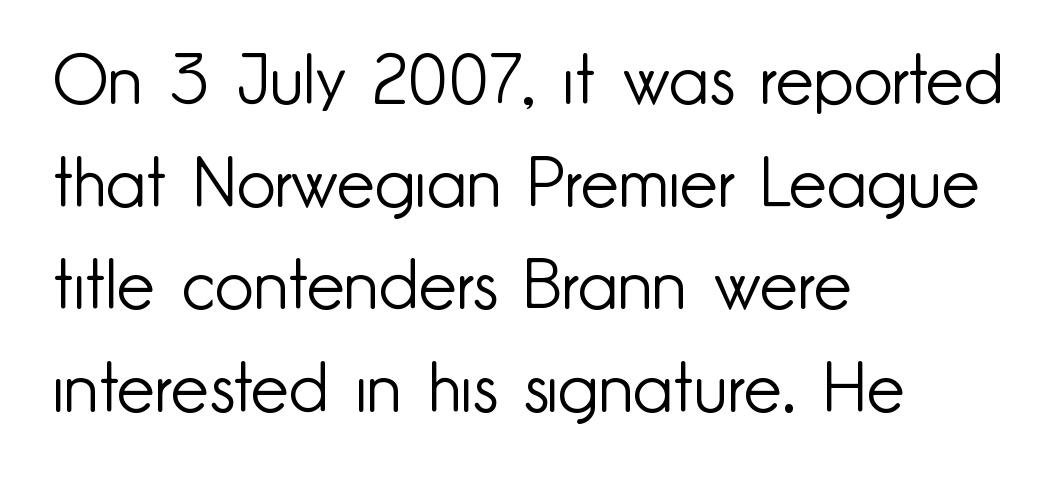
Think of a printed novel: that variable character pitch is what you see here. Think standard paragraph weight, or any step lighter than that. The face used here is rendered with its standard letterfit. If you drew a ruler down the left edge, every line would touch it. Clear beneath every line of the passage. To sum up the face: it is a sans, with no serifs.
